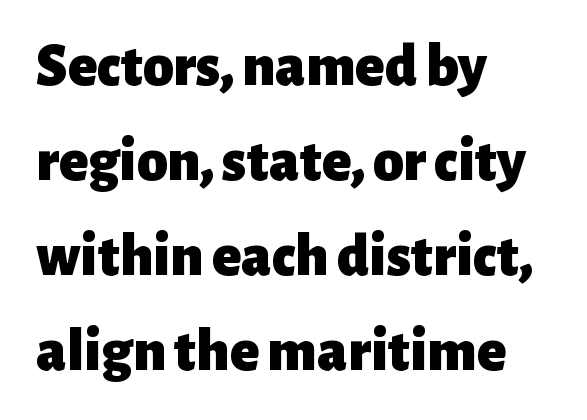
{"serif": "no", "italic": "no", "bold": "yes", "weight": "heavy", "width": "normal", "stroke_contrast": "low", "x_height": "medium", "monospaced": "no", "underline": "no", "align": "left", "line_spacing": "normal", "line_spacing_ratio": 1.56, "letter_spacing": "normal", "letter_spacing_em": 0.0, "glyph_px": 61}
